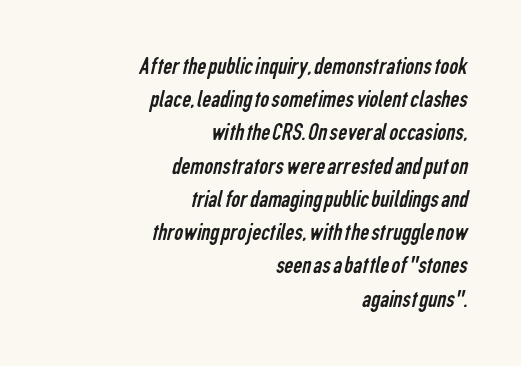
Q: Is the text bold? A: No.
Q: Is the text underlined? A: No.
Q: How is the paragraph aligned? A: Right-aligned.
Q: Is the spacing between letters normal or unusually wide? A: Normal.
Q: Is the spacing between lines tight, normal or loose? A: Normal.
